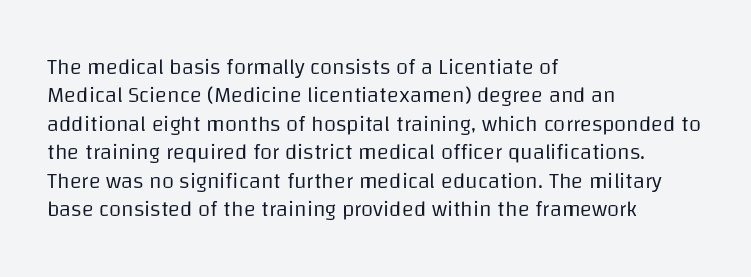
The image shows 22 px text type, upright; set left-aligned, normal line spacing (1.29x), normal letter spacing, not underlined.
